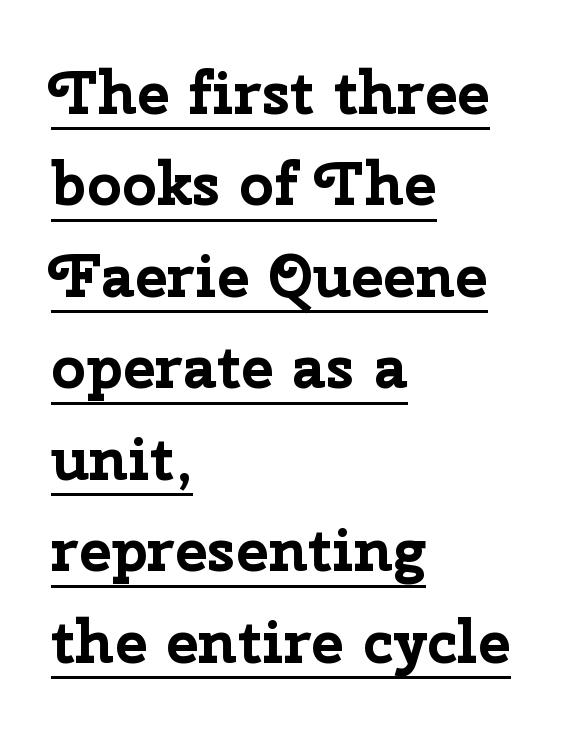
The lines sit at an ordinary, default distance from one another. Designer's note — italics off, roman on. This sample has the flowing, uneven cadence of proportional lettering. The string is rendered with underlining switched on.
